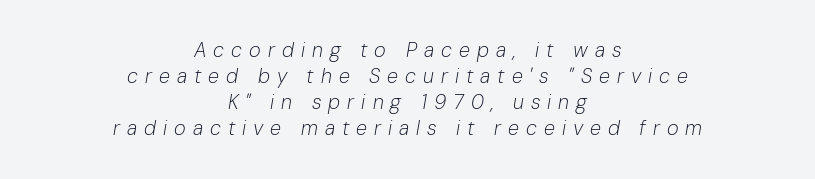
{"italic": "yes", "lean": "right", "slant_degrees": 10, "bold": "no", "underline": "no", "align": "center", "line_spacing": "normal", "line_spacing_ratio": 1.3, "letter_spacing": "wide", "letter_spacing_em": 0.35, "glyph_px": 20}
